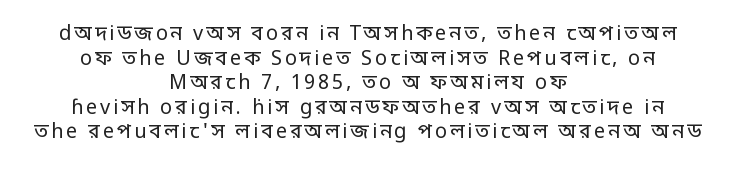
Q: Is the text bold? A: No.
Q: Is the text italic (slanted)? A: No, it is upright.
Q: Is the text underlined? A: No.
Q: How is the paragraph aligned? A: Centered.
